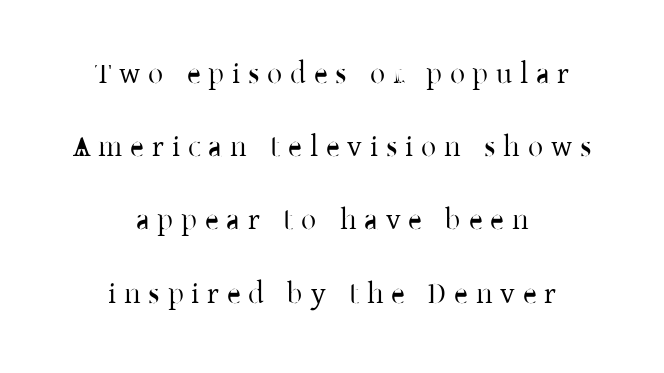
Italic: no, the glyphs are upright roman. Line starts and ends both wander, symmetrically. These lines are composed in type with serifs. Letters have the restrained weight of plain body copy at most. The gap between lines stays unmarked.
